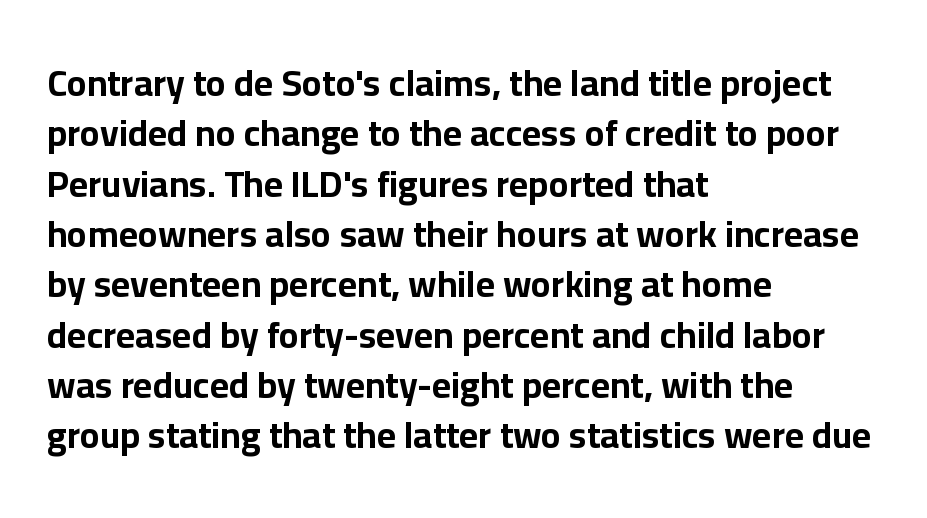
{"serif": "no", "italic": "no", "bold": "yes", "weight": "bold", "width": "normal", "stroke_contrast": "low", "x_height": "medium", "monospaced": "no", "underline": "no", "align": "left", "line_spacing": "normal", "line_spacing_ratio": 1.36, "letter_spacing": "normal", "letter_spacing_em": 0.0, "glyph_px": 37}
